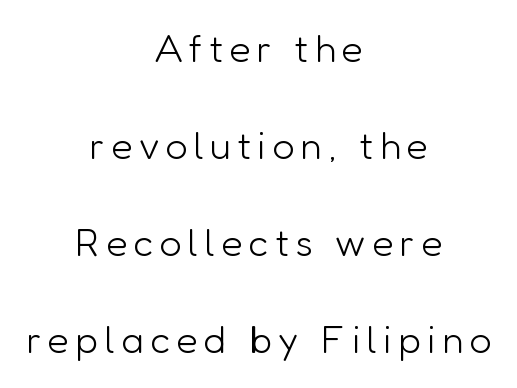
The space directly below the letters is spotless. No letter is thick-stroked: the sample isn't bold. A typesetter would call this proportional, since set widths differ per character. Airy leading.
